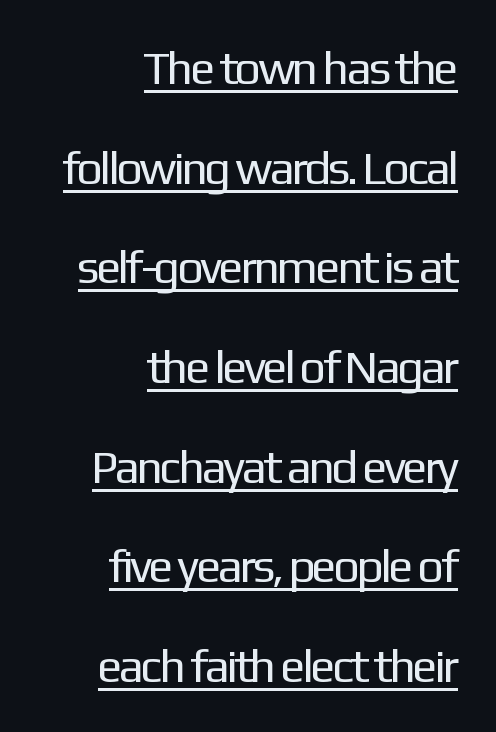
The passage shown is typed in a proportional face where columns would drift. When letters stand straight like this, we call the style roman or upright. No feet cap the strokes, marking this as sans-serif type. Teacher's note: observe the even right margin — that is flush-right alignment.
